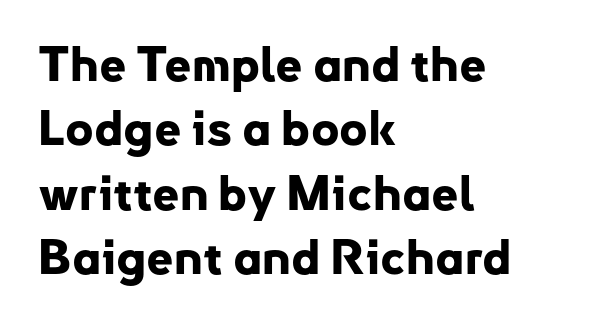
Horizontal alignment here is leftward, the default for most running prose. The glyphs have the mass of a bold cut. Standard letterfit; no display-style spreading of the glyphs. Do the characters align in a grid? No, the font is proportional. Glance below the letters and you will spot only blank space. The typeface chosen for these lines omits serifs.
